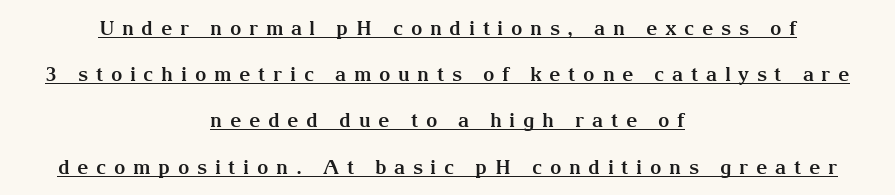
Q: Is the text bold? A: Yes.
Q: Is the text italic (slanted)? A: No, it is upright.
Q: Is the text underlined? A: Yes.
Q: How is the paragraph aligned? A: Centered.
Q: Is the spacing between letters normal or unusually wide? A: Unusually wide.
Q: Is the spacing between lines tight, normal or loose? A: Loose.
